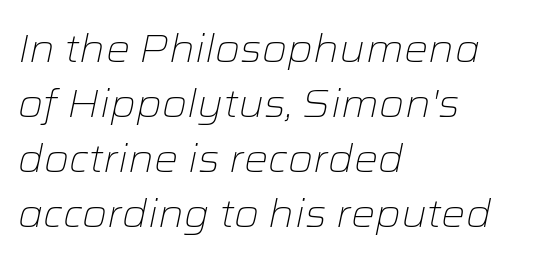
{"italic": "yes", "lean": "right", "slant_degrees": 12, "bold": "no", "weight": "light", "width": "wide", "stroke_contrast": "low", "x_height": "medium", "monospaced": "no", "underline": "no", "align": "left", "line_spacing": "normal", "line_spacing_ratio": 1.45, "letter_spacing": "normal", "letter_spacing_em": 0.0, "glyph_px": 38}
